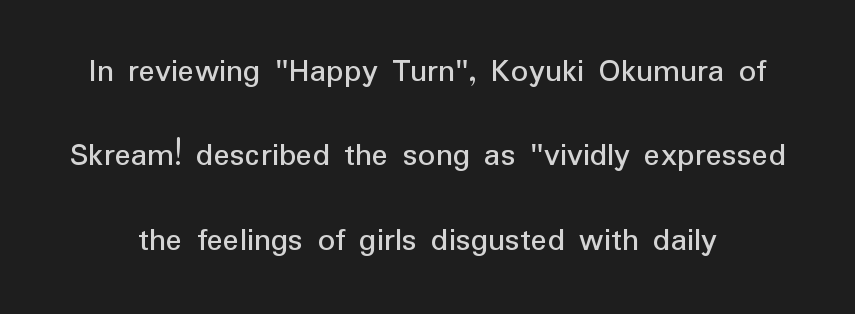
The image shows 34 px regular-weight sans-serif type, upright; set loose line spacing (2.48x), normal letter spacing, not underlined; low stroke contrast and a medium x-height.
